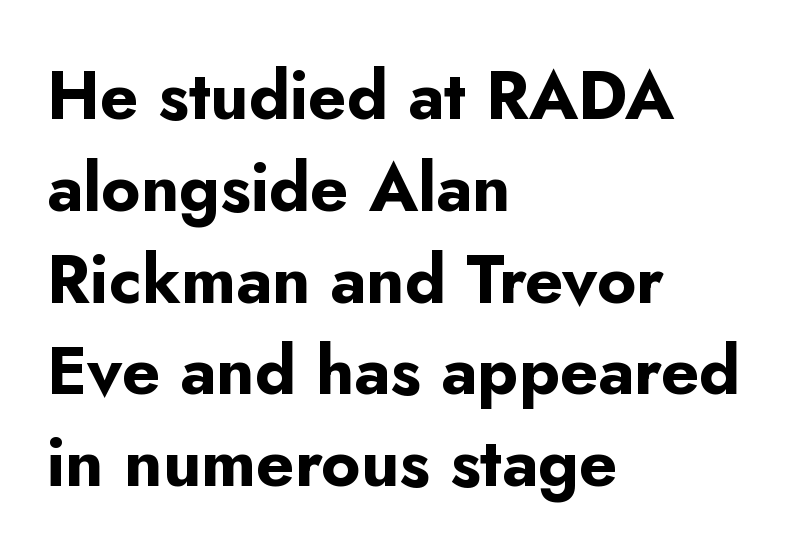
{"serif": "no", "italic": "no", "bold": "yes", "weight": "bold", "width": "normal", "stroke_contrast": "low", "x_height": "small", "monospaced": "no", "underline": "no", "align": "left", "line_spacing": "normal", "line_spacing_ratio": 1.37, "letter_spacing": "normal", "letter_spacing_em": 0.0, "glyph_px": 67}
